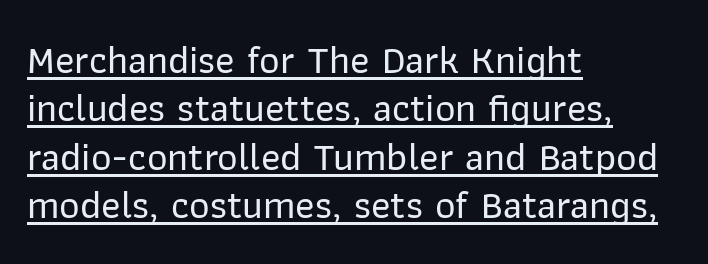
{"serif": "no", "italic": "no", "width": "normal", "stroke_contrast": "low", "x_height": "medium", "monospaced": "no", "underline": "yes", "align": "left", "line_spacing_ratio": 1.21, "letter_spacing": "normal", "letter_spacing_em": 0.0, "glyph_px": 40}
